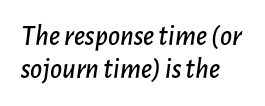
Q: Is the text italic (slanted)? A: Yes, it leans right by about 7 degrees.
Q: Is the text underlined? A: No.
Q: How is the paragraph aligned? A: Left-aligned.
Q: Is the spacing between letters normal or unusually wide? A: Normal.
Q: Is the spacing between lines tight, normal or loose? A: Tight.
Q: Width (condensed, normal, or wide)? A: Normal.
Q: Stroke contrast? A: Low.
Q: x-height? A: Medium.
Q: Monospaced? A: No.
